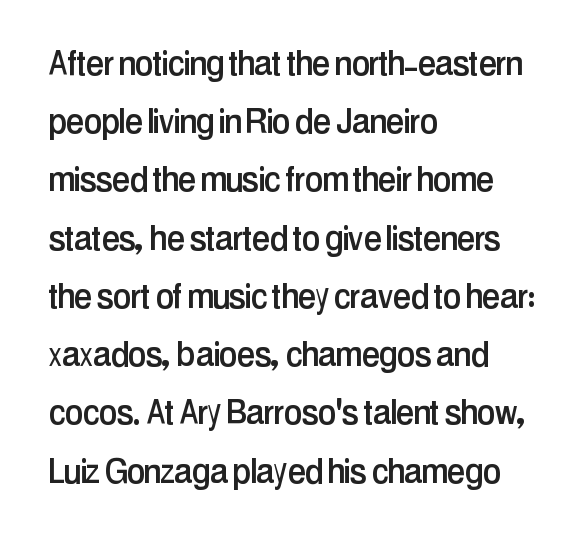
Is this a sans? Yes — the strokes have no serifs. Each letter keeps its own natural width here, so spacing adapts to shape. The font's upright variant was chosen for this text. A student would call this left alignment; a typographer would say flush left, rag right. Reading down the column, the eye jumps a familiar distance to each next line.
